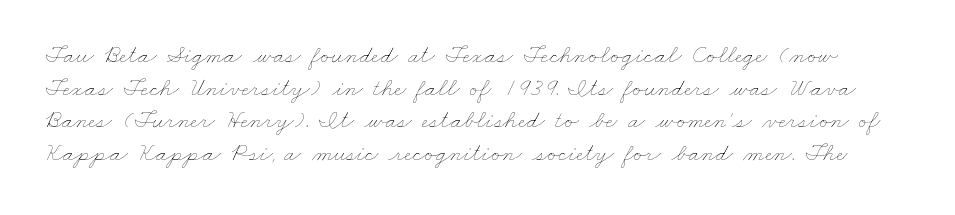
Q: Is the text bold? A: No.
Q: Is the text underlined? A: No.
Q: Is the spacing between letters normal or unusually wide? A: Normal.
Q: Is the spacing between lines tight, normal or loose? A: Normal.
